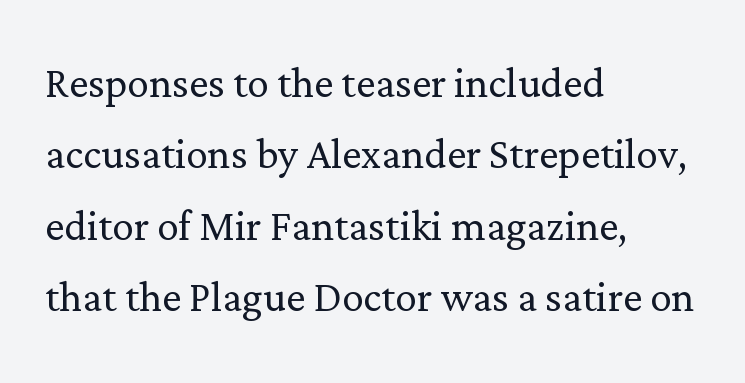
You could not count columns in this text — the font is proportionally spaced. There is no visible air inserted between adjacent glyphs. What kind of face is this? One with serifs. Weight class: somewhere from thin through regular. Ordinary non-slanted type is in use. Check the space under the baseline: it is left empty.
